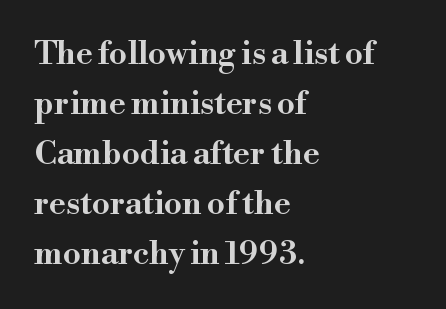
This rendering employs a face with finishing strokes, i.e., a serif. Where is the straight margin? On the left. The rows are spaced the way most documents space them. Clear beneath every line of the passage.
